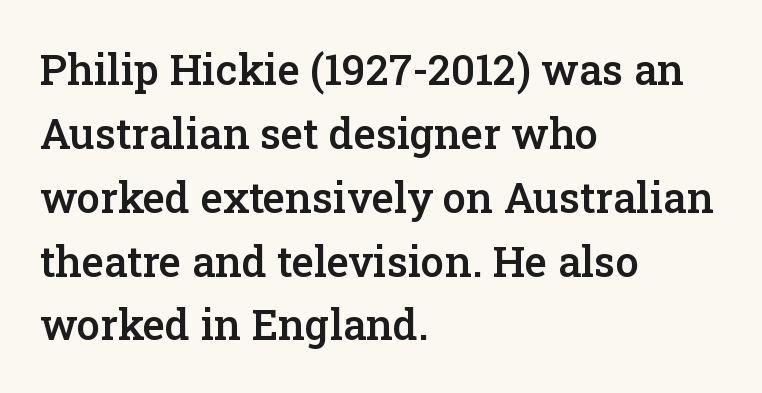
The image shows 42 px semibold serif type, upright; set left-aligned, normal line spacing (1.52x), normal letter spacing, not underlined; low stroke contrast and a medium x-height.
